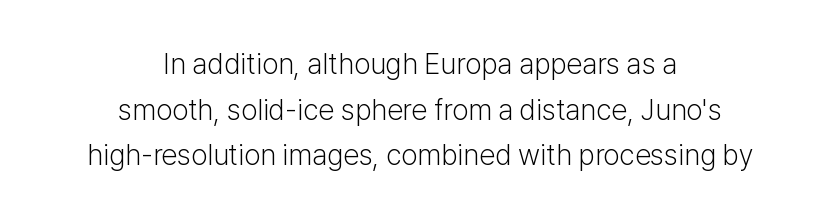
Q: Is the text bold? A: No.
Q: Is the text italic (slanted)? A: No, it is upright.
Q: Is the typeface a serif or a sans-serif typeface? A: Sans-serif.
Q: Is the text underlined? A: No.
Q: How is the paragraph aligned? A: Centered.
Q: Is the spacing between letters normal or unusually wide? A: Normal.
Q: Is the spacing between lines tight, normal or loose? A: Normal.
Q: Width (condensed, normal, or wide)? A: Normal.
Q: Stroke contrast? A: Low.
Q: x-height? A: Medium.
Q: Monospaced? A: No.
